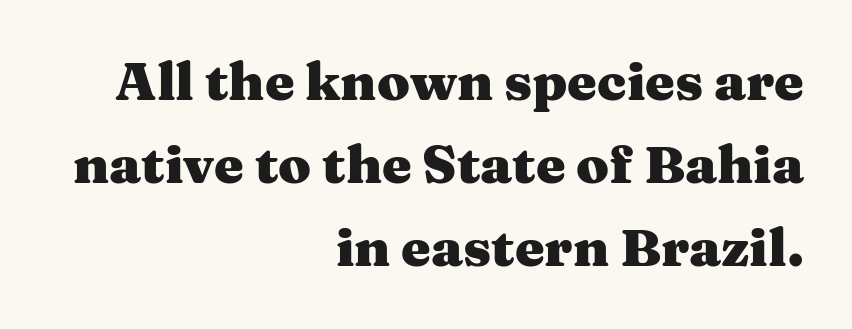
The typeface chosen for these lines features serifs. The passage shown is typed in a proportional face where columns would drift. Short note: letters normally spaced. Emphasis by weight is at full strength: bold.
